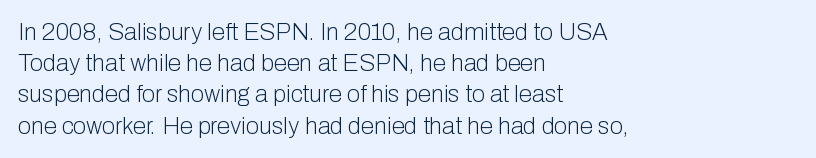
The image shows 24 px text type, upright; set left-aligned, normal line spacing (1.3x), normal letter spacing, not underlined.
